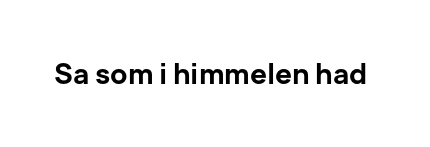
{"serif": "no", "italic": "no", "bold": "yes", "weight": "bold", "width": "normal", "stroke_contrast": "low", "x_height": "medium", "monospaced": "no", "underline": "no", "letter_spacing": "normal", "letter_spacing_em": 0.0, "glyph_px": 28}
